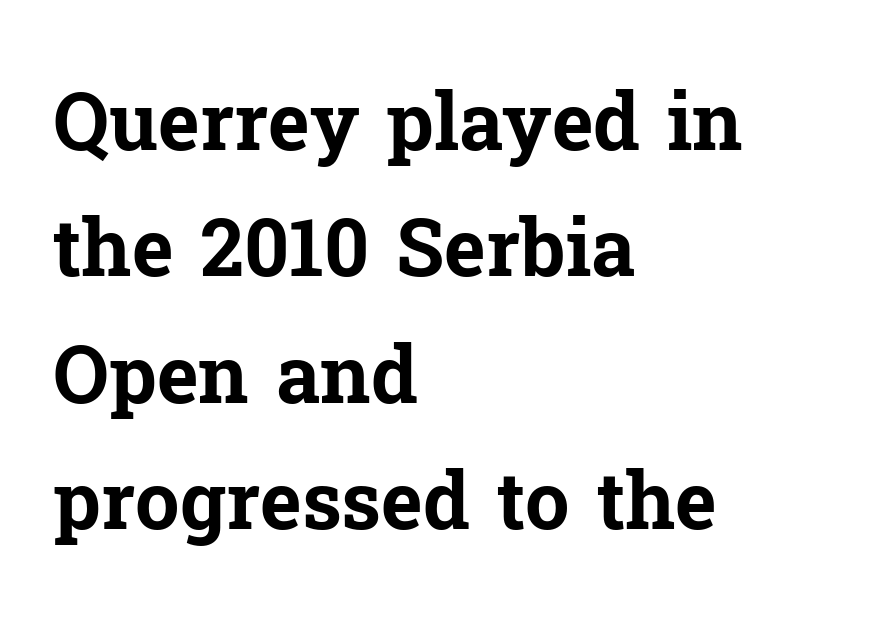
Q: Is the text bold? A: Yes.
Q: Is the text italic (slanted)? A: No, it is upright.
Q: Is the typeface a serif or a sans-serif typeface? A: Serif.
Q: Is the text underlined? A: No.
Q: How is the paragraph aligned? A: Left-aligned.
Q: Is the spacing between letters normal or unusually wide? A: Normal.
Q: Is the spacing between lines tight, normal or loose? A: Normal.
Q: Width (condensed, normal, or wide)? A: Normal.
Q: Stroke contrast? A: Low.
Q: x-height? A: Medium.
Q: Monospaced? A: No.
